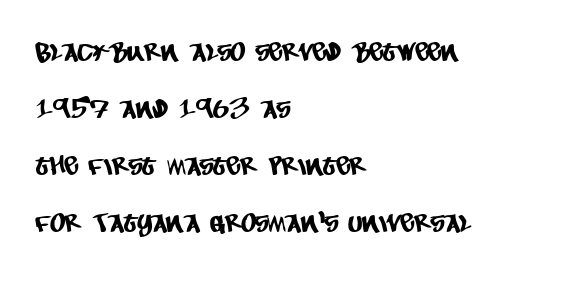
{"underline": "no", "align": "left", "line_spacing": "loose", "line_spacing_ratio": 2.19, "letter_spacing": "normal", "letter_spacing_em": 0.0, "glyph_px": 26}
